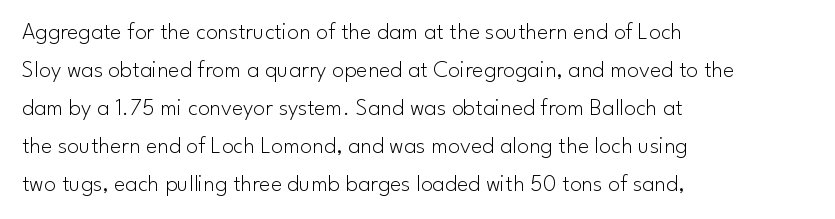
Caption: standard tracking, unaltered. How would I describe the line gaps? Plain and ordinary. Notice how the stems are strictly vertical — no italics here. The typeface has the unassuming heft of standard copy or less. The lines are quadded left.
